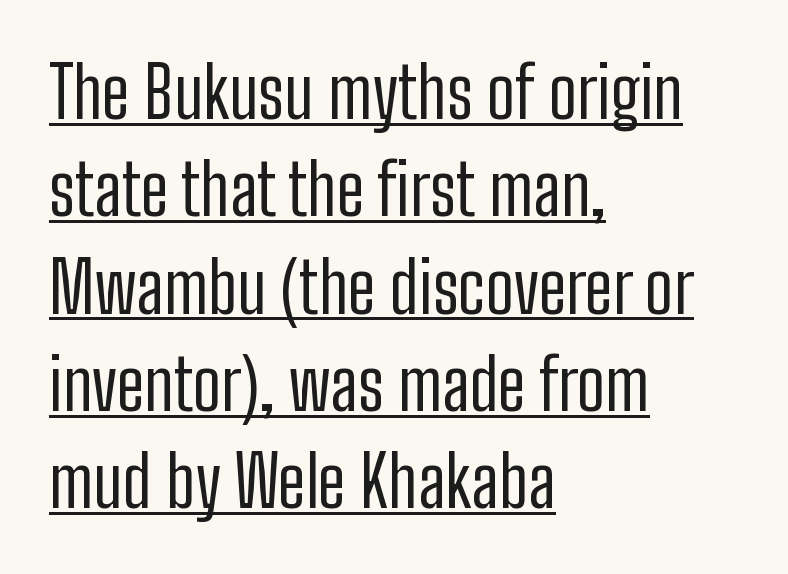
Q: Is the text bold? A: No.
Q: Is the text italic (slanted)? A: No, it is upright.
Q: Is the typeface a serif or a sans-serif typeface? A: Sans-serif.
Q: Is the text underlined? A: Yes.
Q: How is the paragraph aligned? A: Left-aligned.
Q: Is the spacing between letters normal or unusually wide? A: Normal.
Q: Is the spacing between lines tight, normal or loose? A: Normal.
Q: Width (condensed, normal, or wide)? A: Condensed.
Q: Stroke contrast? A: Low.
Q: x-height? A: Medium.
Q: Monospaced? A: No.
